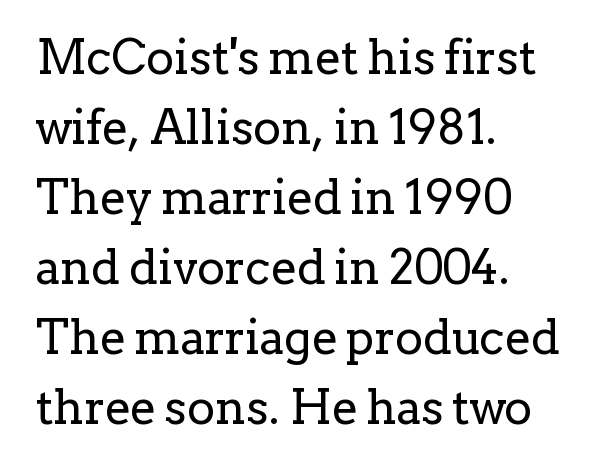
Q: Is the text bold? A: No.
Q: Is the text italic (slanted)? A: No, it is upright.
Q: Is the typeface a serif or a sans-serif typeface? A: Serif.
Q: Is the text underlined? A: No.
Q: How is the paragraph aligned? A: Left-aligned.
Q: Is the spacing between letters normal or unusually wide? A: Normal.
Q: Is the spacing between lines tight, normal or loose? A: Normal.
Q: Width (condensed, normal, or wide)? A: Normal.
Q: Stroke contrast? A: Low.
Q: x-height? A: Medium.
Q: Monospaced? A: No.
